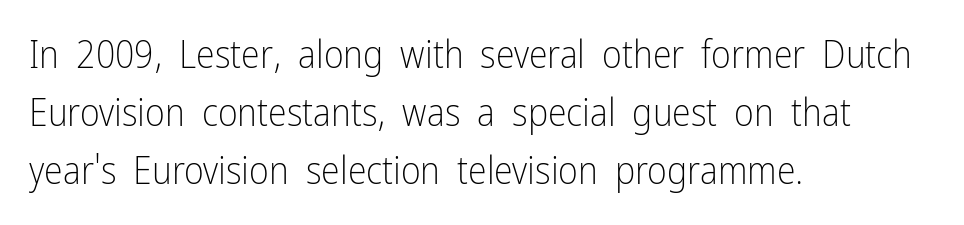
This block has exactly the height ordinary leading produces. Stem width sits at or under what a default text font uses. Honestly, the letter spacing is just normal — you wouldn't notice it. Are there feet on the stems? There aren't — it's a sans. Do the letters lean? They stand straight.
